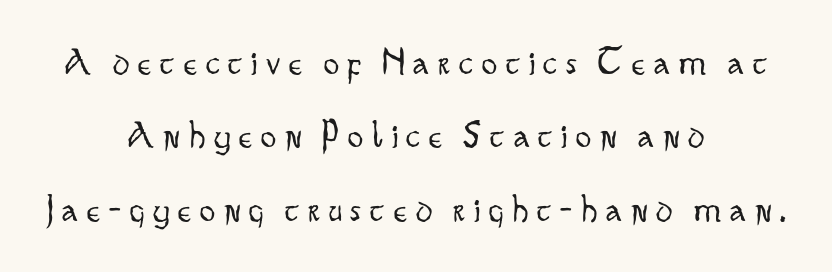
Q: Is the text bold? A: No.
Q: Is the text italic (slanted)? A: No, it is upright.
Q: Is the typeface a serif or a sans-serif typeface? A: Sans-serif.
Q: Is the text underlined? A: No.
Q: How is the paragraph aligned? A: Centered.
Q: Is the spacing between letters normal or unusually wide? A: Unusually wide.
Q: Is the spacing between lines tight, normal or loose? A: Loose.
Q: Width (condensed, normal, or wide)? A: Condensed.
Q: Stroke contrast? A: Low.
Q: x-height? A: Small.
Q: Monospaced? A: No.
